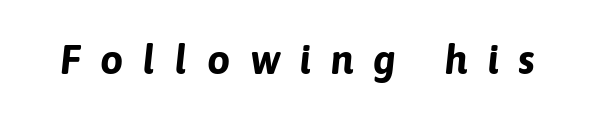
Here the designer chose a conventional face with non-uniform glyph widths. Characters follow at a spacing far wider than the type designer built in. Each glyph is drawn with heavy, bold strokes. This rendering features lettering with no underline. Designer's note — italics engaged.
